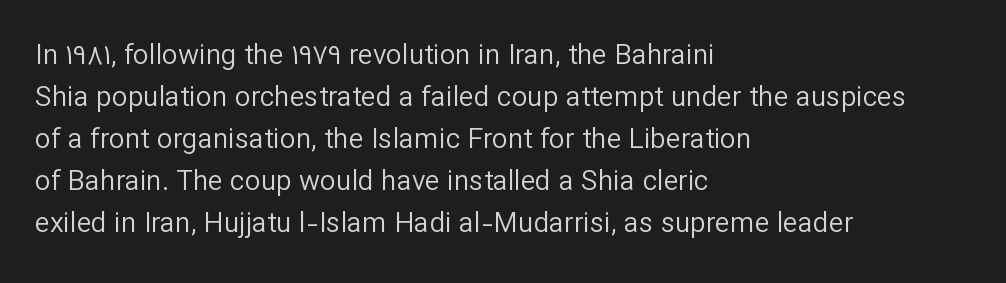
Q: Is the text bold? A: No.
Q: Is the text italic (slanted)? A: No, it is upright.
Q: Is the typeface a serif or a sans-serif typeface? A: Sans-serif.
Q: Is the text underlined? A: No.
Q: How is the paragraph aligned? A: Left-aligned.
Q: Is the spacing between letters normal or unusually wide? A: Normal.
Q: Is the spacing between lines tight, normal or loose? A: Normal.
Q: Width (condensed, normal, or wide)? A: Normal.
Q: Stroke contrast? A: Low.
Q: x-height? A: Medium.
Q: Monospaced? A: No.
